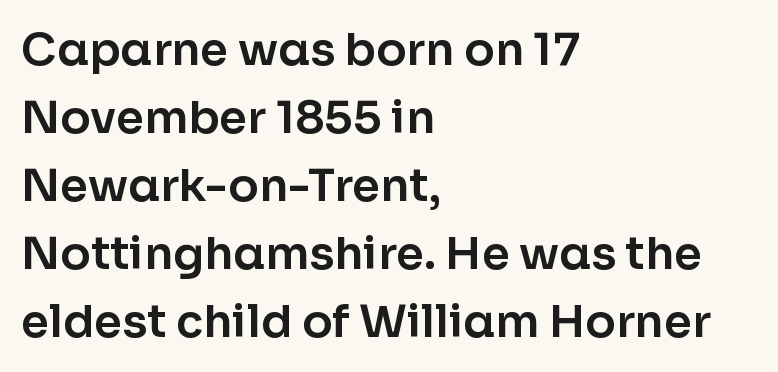
Horizontally, the lines are justified to the leading edge only. Words float on clear page, feet unadorned. You could not count columns in this text — the font is proportionally spaced. The lettering holds an erect, upright posture throughout.
